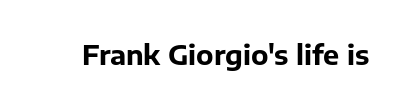
{"italic": "no", "bold": "yes", "underline": "no", "letter_spacing": "normal", "letter_spacing_em": 0.0, "glyph_px": 27}
